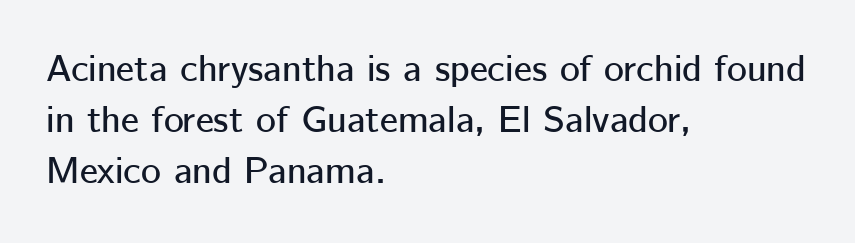
Q: Is the text italic (slanted)? A: No, it is upright.
Q: Is the typeface a serif or a sans-serif typeface? A: Sans-serif.
Q: Is the text underlined? A: No.
Q: How is the paragraph aligned? A: Left-aligned.
Q: Is the spacing between letters normal or unusually wide? A: Normal.
Q: Is the spacing between lines tight, normal or loose? A: Normal.
Q: Width (condensed, normal, or wide)? A: Normal.
Q: Stroke contrast? A: Low.
Q: x-height? A: Medium.
Q: Monospaced? A: No.
